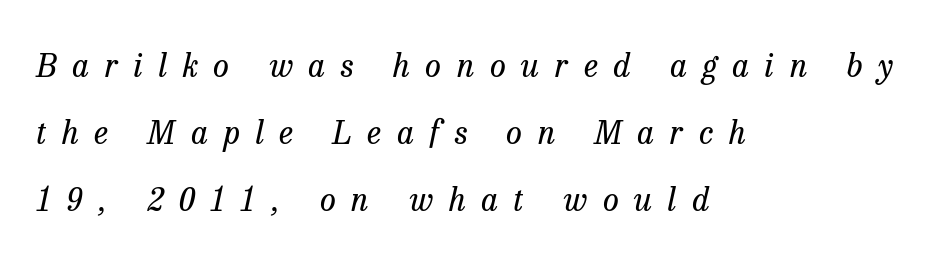
{"serif": "yes", "italic": "yes", "lean": "right", "slant_degrees": 13, "bold": "no", "weight": "regular", "width": "normal", "stroke_contrast": "low", "x_height": "medium", "monospaced": "no", "underline": "no", "align": "left", "line_spacing": "loose", "line_spacing_ratio": 2.1, "letter_spacing": "wide", "letter_spacing_em": 0.49, "glyph_px": 32}
